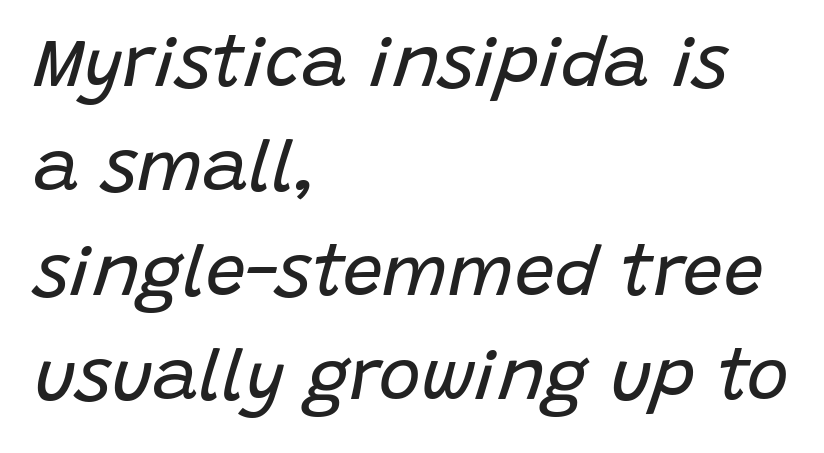
Q: Is the text bold? A: No.
Q: Is the text italic (slanted)? A: Yes, it leans right by about 15 degrees.
Q: Is the text underlined? A: No.
Q: How is the paragraph aligned? A: Left-aligned.
Q: Is the spacing between letters normal or unusually wide? A: Normal.
Q: Is the spacing between lines tight, normal or loose? A: Normal.
Q: Width (condensed, normal, or wide)? A: Normal.
Q: Stroke contrast? A: Low.
Q: x-height? A: Large.
Q: Monospaced? A: No.
